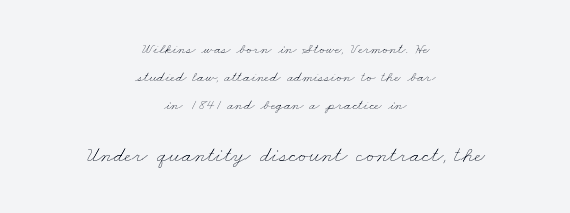
The specimen omits any rule beneath the text block's lines. Is this a heavy cut? Hardly; it is regular or lighter. Typesetter's note — lower block bumped up in size, upper block left smaller. This rendering uses center alignment, leaving both contours irregular but symmetric. Observe the ordinary spacing: letters are neighbours, not strangers.
